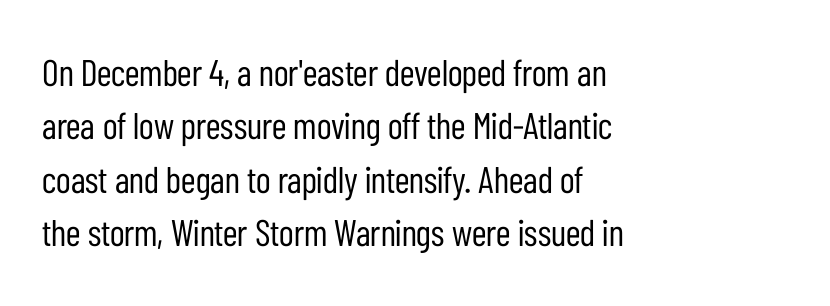
In terms of leading, this rendering sits right in the middle. No extra ink here — the face is not bold. Glance below the letters and you will spot only blank space. The line texture is even and compact thanks to regular tracking. These lines are set flush left with a ragged right edge.
